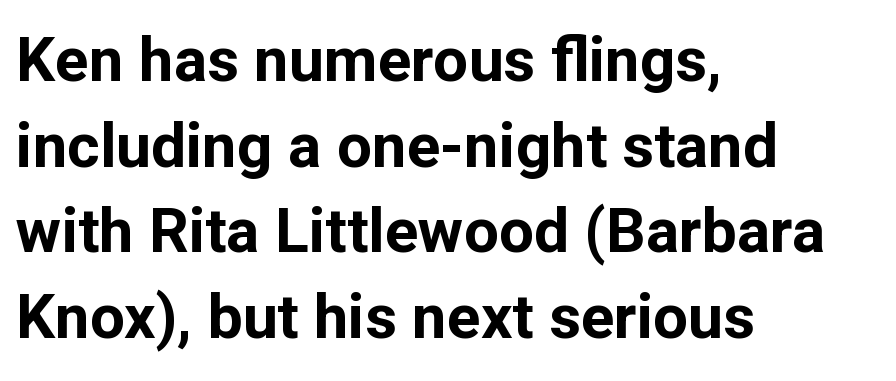
The image shows 62 px bold sans-serif type, upright; set left-aligned, normal line spacing (1.38x), normal letter spacing, not underlined; low stroke contrast and a medium x-height.
